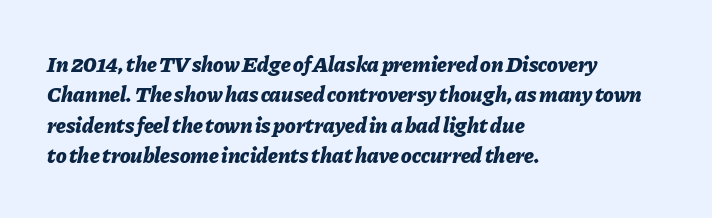
Strong, thick strokes mark this as bold type. Teacher's note: observe the even left margin — that is flush-left alignment. The axis of the letterforms is tilted away from vertical. A clean baseline with only descenders dipping below it.
